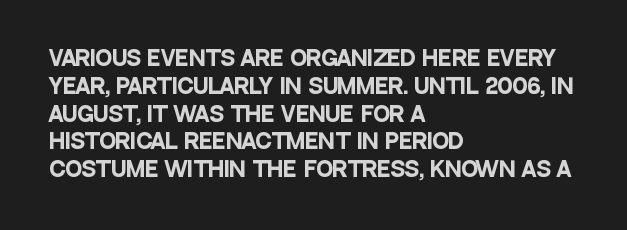
The image shows 20 px bold type, upright; set left-aligned, normal line spacing (1.39x), normal letter spacing, not underlined.
